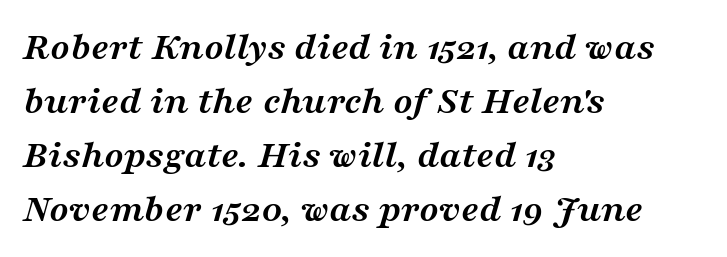
The image shows 40 px semibold, wide serif type, italic (leaning right); set left-aligned, normal line spacing (1.35x), normal letter spacing, not underlined; medium stroke contrast and a medium x-height.
